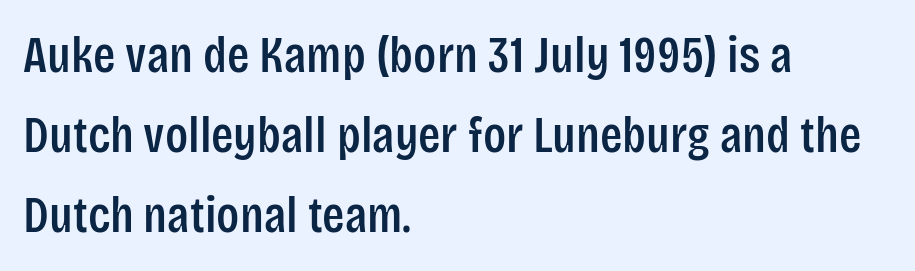
A normal amount of white space separates one row of letters from the next. Honestly, the letter spacing is just normal — you wouldn't notice it. Check under the words: just untouched page. These lines stack with their left ends in a neat column. This sample has the flowing, uneven cadence of proportional lettering. Note: no serifs on the glyphs.
